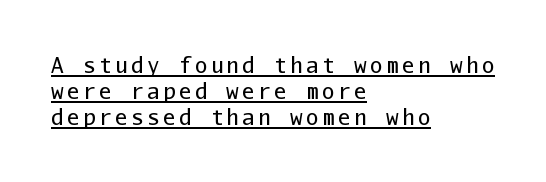
Q: Is the text bold? A: No.
Q: Is the text italic (slanted)? A: No, it is upright.
Q: Is the text underlined? A: Yes.
Q: How is the paragraph aligned? A: Left-aligned.
Q: Is the spacing between lines tight, normal or loose? A: Normal.
